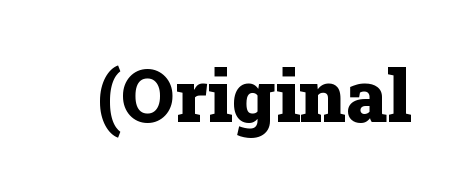
Q: Is the text bold? A: Yes.
Q: Is the text italic (slanted)? A: No, it is upright.
Q: Is the typeface a serif or a sans-serif typeface? A: Serif.
Q: Is the text underlined? A: No.
Q: Is the spacing between letters normal or unusually wide? A: Normal.
Q: Width (condensed, normal, or wide)? A: Normal.
Q: Stroke contrast? A: Low.
Q: x-height? A: Medium.
Q: Monospaced? A: No.
